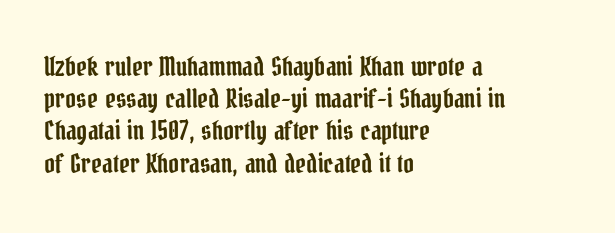
You could call the tracking neutral — neither tight nor loose. Posture: upright roman. Which margin do the lines hug? The left one — the right edge is uneven. Decoration check: the copy has no underline.
